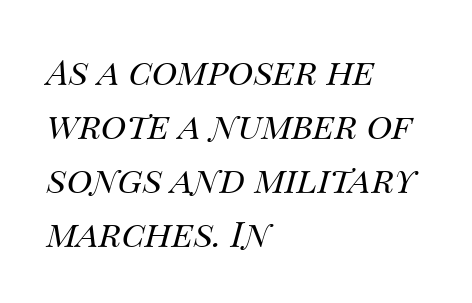
Q: Is the text bold? A: No.
Q: Is the text italic (slanted)? A: Yes, it leans right by about 14 degrees.
Q: Is the text underlined? A: No.
Q: How is the paragraph aligned? A: Left-aligned.
Q: Is the spacing between letters normal or unusually wide? A: Normal.
Q: Is the spacing between lines tight, normal or loose? A: Normal.
Q: Width (condensed, normal, or wide)? A: Normal.
Q: Stroke contrast? A: Medium.
Q: x-height? A: Large.
Q: Monospaced? A: No.
